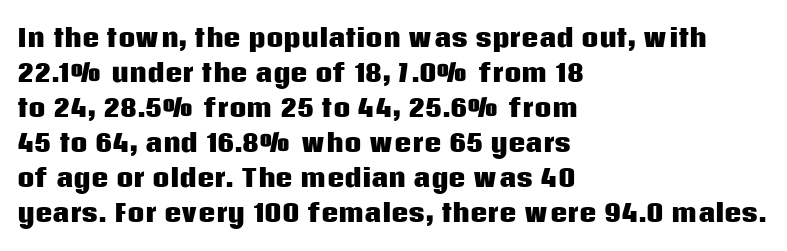
A classic flush-left, rag-right setting is used for this passage. The strokes are fattened all the way to bold. Plain, unruled lines of type. Tracking value appears to be zero — textbook default spacing.
